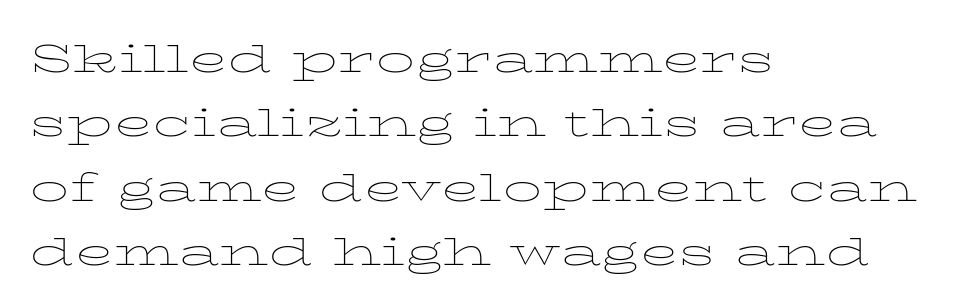
Q: Is the text bold? A: No.
Q: Is the text italic (slanted)? A: No, it is upright.
Q: Is the text underlined? A: No.
Q: How is the paragraph aligned? A: Left-aligned.
Q: Is the spacing between letters normal or unusually wide? A: Normal.
Q: Is the spacing between lines tight, normal or loose? A: Normal.
Q: Width (condensed, normal, or wide)? A: Wide.
Q: Stroke contrast? A: Low.
Q: x-height? A: Medium.
Q: Monospaced? A: No.
